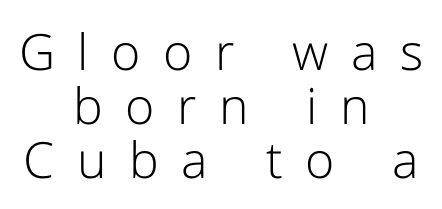
{"serif": "no", "italic": "no", "bold": "no", "weight": "light", "width": "normal", "stroke_contrast": "low", "x_height": "medium", "monospaced": "no", "underline": "no", "align": "center", "line_spacing": "tight", "line_spacing_ratio": 1.08, "letter_spacing": "wide", "letter_spacing_em": 0.45, "glyph_px": 50}
